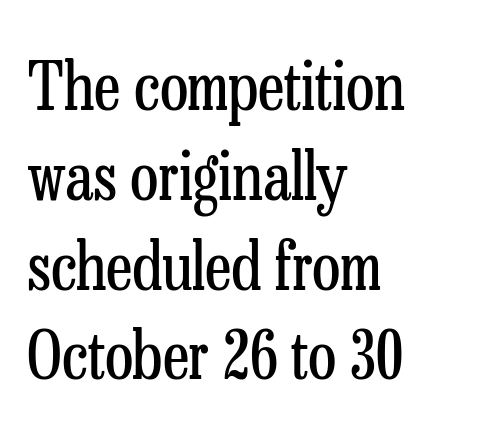
Q: Is the text bold? A: No.
Q: Is the text italic (slanted)? A: No, it is upright.
Q: Is the typeface a serif or a sans-serif typeface? A: Serif.
Q: Is the text underlined? A: No.
Q: How is the paragraph aligned? A: Left-aligned.
Q: Is the spacing between letters normal or unusually wide? A: Normal.
Q: Is the spacing between lines tight, normal or loose? A: Normal.
Q: Width (condensed, normal, or wide)? A: Condensed.
Q: Stroke contrast? A: Low.
Q: x-height? A: Medium.
Q: Monospaced? A: No.
